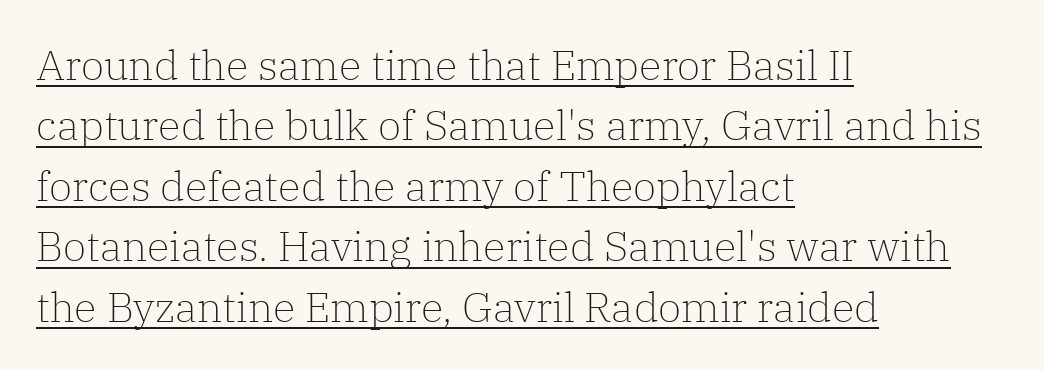
The image shows 42 px light serif type, upright; set left-aligned, normal line spacing (1.44x), normal letter spacing, underlined; low stroke contrast and a medium x-height.
